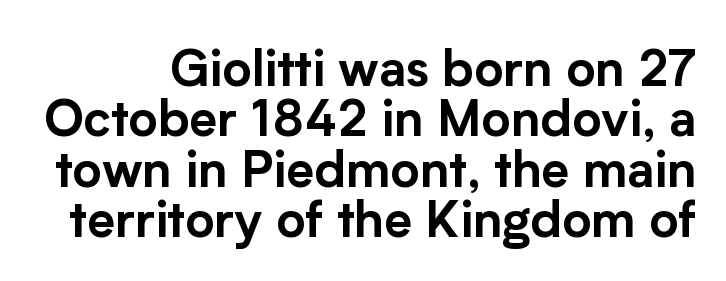
Q: Is the text italic (slanted)? A: No, it is upright.
Q: Is the typeface a serif or a sans-serif typeface? A: Sans-serif.
Q: Is the text underlined? A: No.
Q: Is the spacing between letters normal or unusually wide? A: Normal.
Q: Is the spacing between lines tight, normal or loose? A: Tight.
Q: Width (condensed, normal, or wide)? A: Normal.
Q: Stroke contrast? A: Low.
Q: x-height? A: Medium.
Q: Monospaced? A: No.
